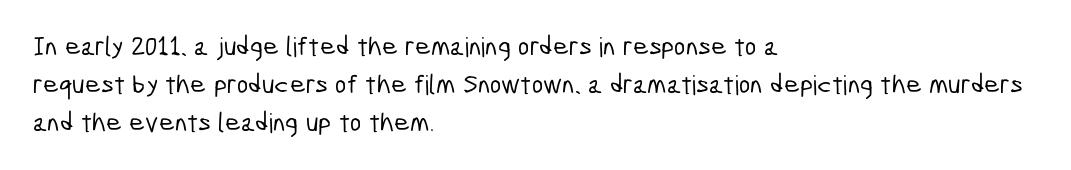
Short note: letters normally spaced. Is the block centered? No — it sits flush against the left margin. Is there much room between lines? A standard amount, neither cramped nor airy. Rule under the text: the space is simply empty.
